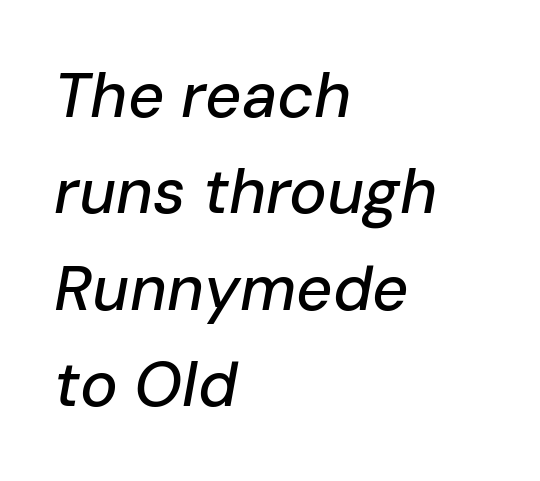
Q: Is the text italic (slanted)? A: Yes, it leans right by about 10 degrees.
Q: Is the text underlined? A: No.
Q: How is the paragraph aligned? A: Left-aligned.
Q: Is the spacing between letters normal or unusually wide? A: Normal.
Q: Is the spacing between lines tight, normal or loose? A: Normal.
Q: Width (condensed, normal, or wide)? A: Normal.
Q: Stroke contrast? A: Low.
Q: x-height? A: Medium.
Q: Monospaced? A: No.
